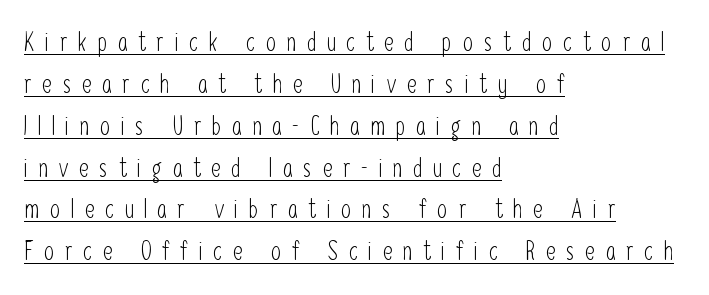
Quick note: not italic, upright. Heft: none added — not bold. The compositor pushed each line to the left boundary. Each line of the rendering has a horizontal stroke beneath the glyphs. Does the leading feel generous? No, just average.
